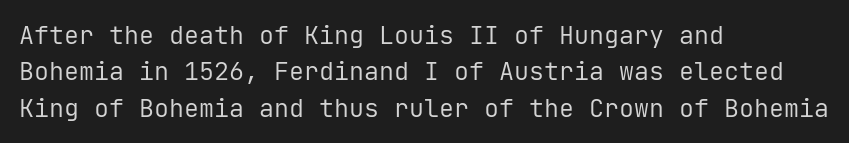
{"italic": "no", "bold": "no", "underline": "no", "align": "left", "line_spacing": "normal", "line_spacing_ratio": 1.46, "letter_spacing": "normal", "letter_spacing_em": 0.0, "glyph_px": 25}
